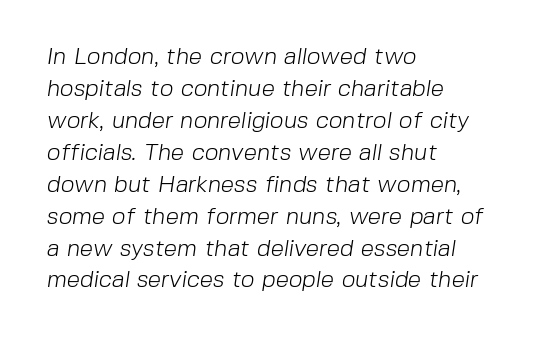
The weight would be labelled regular, book, light, or lighter still. Default kerning and tracking; the words read as compact shapes. The vertical gap from one line to the next is medium. The string is rendered with underlining switched off. Casual observation: everything's shoved over to the left.
